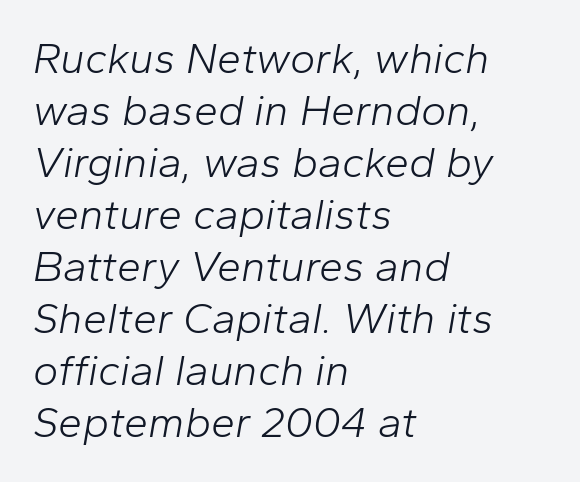
Varying glyph widths throughout — classic text-font behaviour. Bare-footed words on every line. Posture: slanted. Casual observation: everything's shoved over to the left. Unbolded letterforms with no extra heft.
